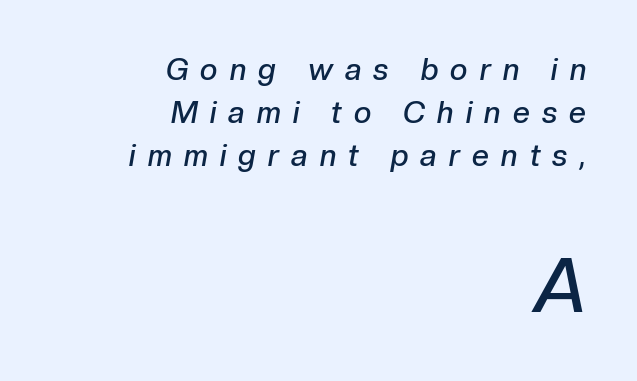
{"italic": "yes", "lean": "right", "slant_degrees": 10, "bold": "semi", "weight": "semibold", "width": "normal", "stroke_contrast": "low", "x_height": "medium", "monospaced": "no", "underline": "no", "align": "right", "line_spacing": "normal", "line_spacing_ratio": 1.43, "letter_spacing": "wide", "letter_spacing_em": 0.41, "larger_block": "second", "size_ratio": 2.5, "glyph_px": 75}
